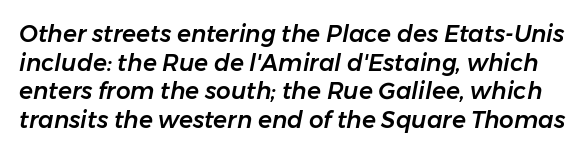
Unmarked baselines from the first word to the last. Each word holds together tightly as a unit, with standard inter-letter gaps. A normal amount of white space separates one row of letters from the next. Compared with ordinary roman type, these characters are visibly tilted.
